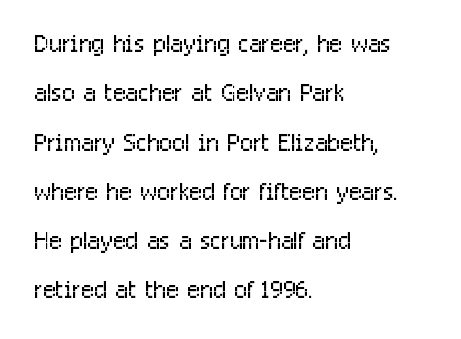
{"serif": "no", "italic": "no", "bold": "no", "weight": "light", "width": "condensed", "stroke_contrast": "low", "x_height": "medium", "monospaced": "no", "underline": "no", "align": "left", "line_spacing": "normal", "line_spacing_ratio": 1.45, "letter_spacing": "normal", "letter_spacing_em": 0.0, "glyph_px": 34}
